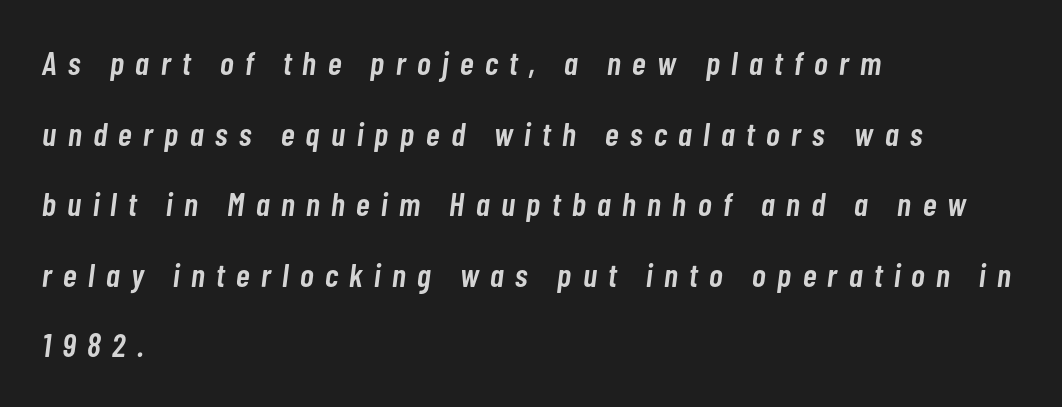
{"italic": "yes", "lean": "right", "slant_degrees": 7, "bold": "semi", "weight": "semibold", "width": "condensed", "stroke_contrast": "low", "x_height": "medium", "monospaced": "no", "underline": "no", "align": "left", "line_spacing": "loose", "line_spacing_ratio": 2.14, "letter_spacing": "wide", "letter_spacing_em": 0.35, "glyph_px": 33}
